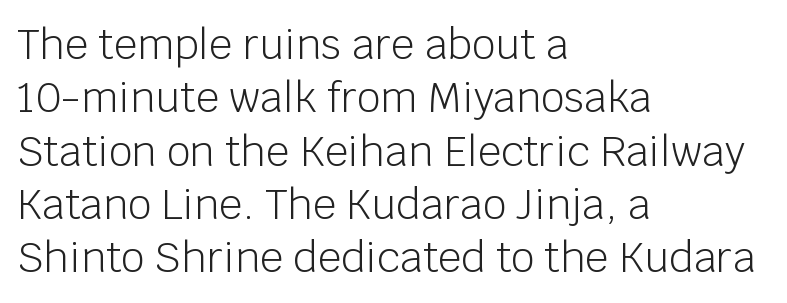
A student would call this left alignment; a typographer would say flush left, rag right. The typeface chosen for these lines omits serifs. Looks like regular typesetting: each glyph gets only the width it needs. Italic? Not at all — the glyphs are vertical.
